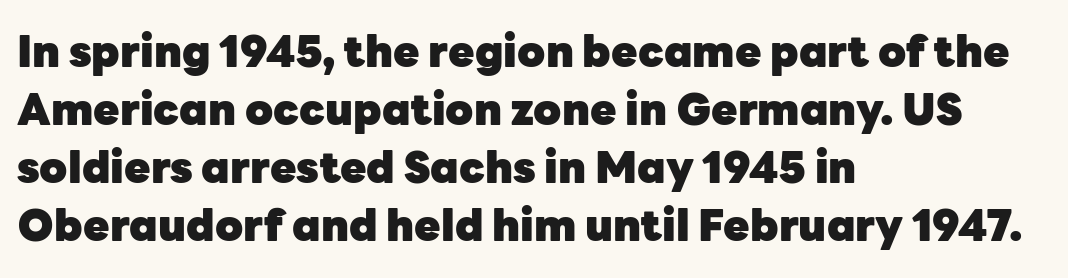
You'd pick this weight for a headline — it's a proper bold. Every stem runs plumb, perpendicular to the baseline. The strip under each line holds only bare page. One-word summary of the alignment: left. Short note: letters normally spaced.
